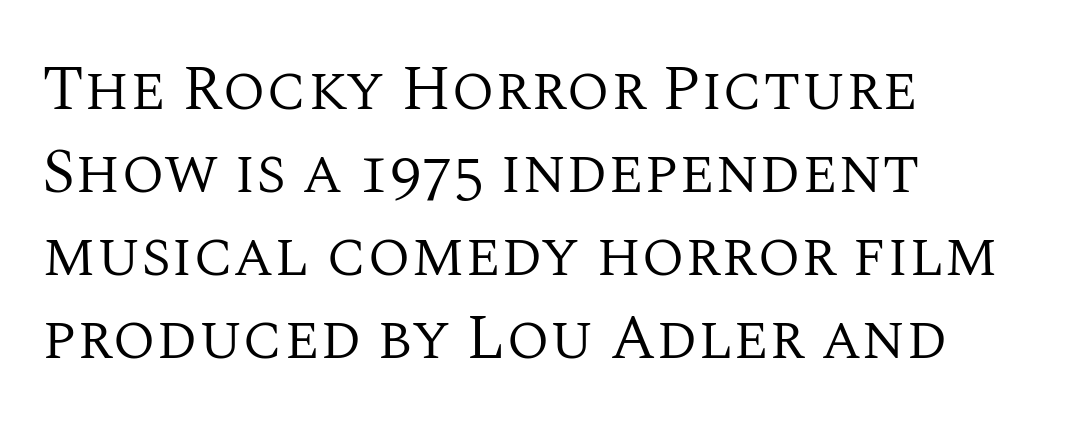
{"serif": "yes", "italic": "no", "bold": "no", "weight": "regular", "width": "normal", "stroke_contrast": "medium", "x_height": "large", "monospaced": "no", "underline": "no", "align": "left", "line_spacing": "normal", "line_spacing_ratio": 1.32, "letter_spacing": "normal", "letter_spacing_em": 0.0, "glyph_px": 63}
